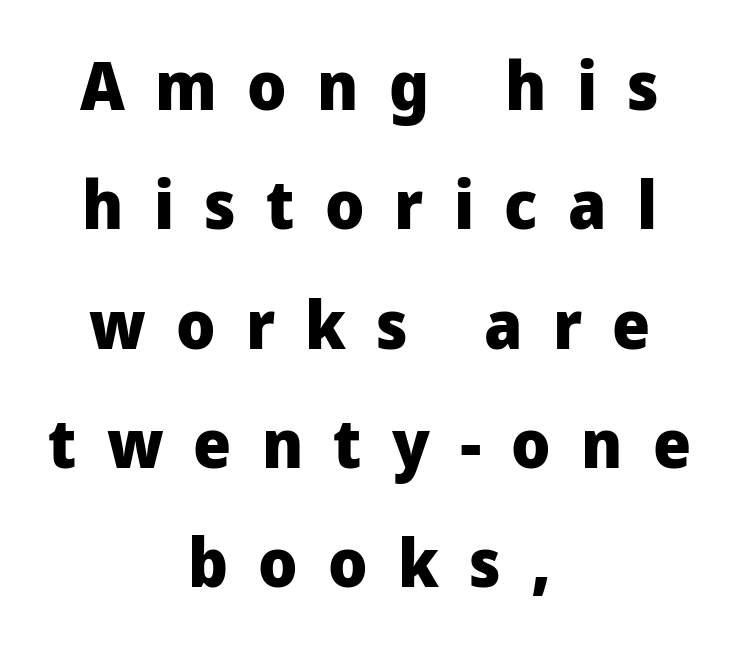
Compared with typical body copy, the letter spacing here is much looser. Font category for this specimen: sans-serif. Set as a true bold cut, around the 700 mark. A centered setting, common on invitations and titles, is used for this passage. Any mark beneath the type? The region is blank.
